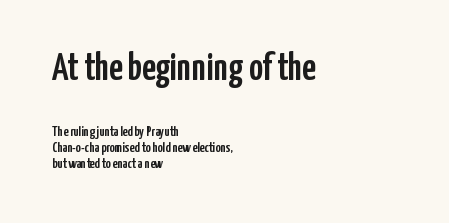
The image shows 38 px condensed sans-serif type, upright; set left-aligned, tight line spacing (1.13x), normal letter spacing, not underlined; the first (top) block is 2.71x larger; low stroke contrast and a medium x-height.
